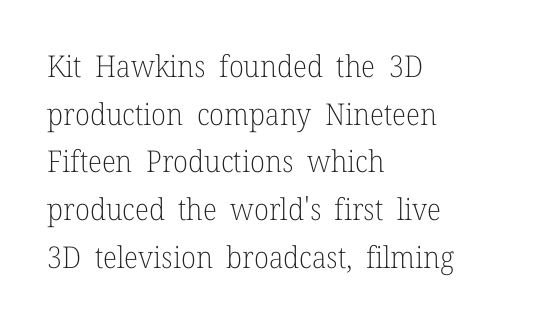
Q: Is the text bold? A: No.
Q: Is the text italic (slanted)? A: No, it is upright.
Q: Is the typeface a serif or a sans-serif typeface? A: Serif.
Q: Is the text underlined? A: No.
Q: How is the paragraph aligned? A: Left-aligned.
Q: Is the spacing between letters normal or unusually wide? A: Normal.
Q: Is the spacing between lines tight, normal or loose? A: Normal.
Q: Width (condensed, normal, or wide)? A: Normal.
Q: Stroke contrast? A: Low.
Q: x-height? A: Medium.
Q: Monospaced? A: No.
